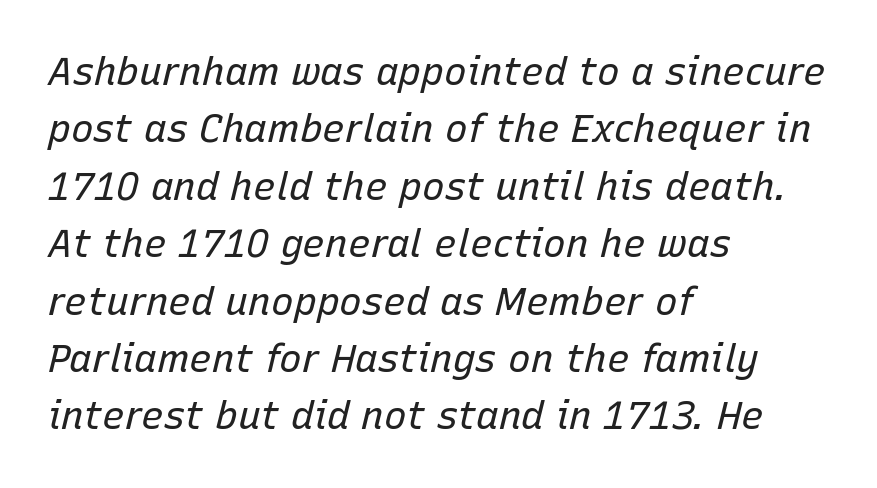
Q: Is the text bold? A: No.
Q: Is the text italic (slanted)? A: Yes, it leans right by about 15 degrees.
Q: Is the text underlined? A: No.
Q: How is the paragraph aligned? A: Left-aligned.
Q: Is the spacing between letters normal or unusually wide? A: Normal.
Q: Is the spacing between lines tight, normal or loose? A: Normal.
Q: Width (condensed, normal, or wide)? A: Normal.
Q: Stroke contrast? A: Low.
Q: x-height? A: Medium.
Q: Monospaced? A: No.
